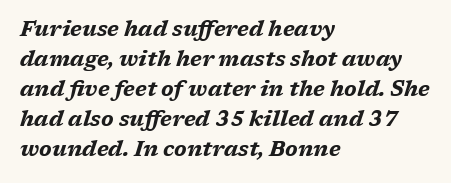
The image shows 21 px bold type, italic (leaning right); set left-aligned, normal line spacing (1.43x), normal letter spacing, not underlined.
